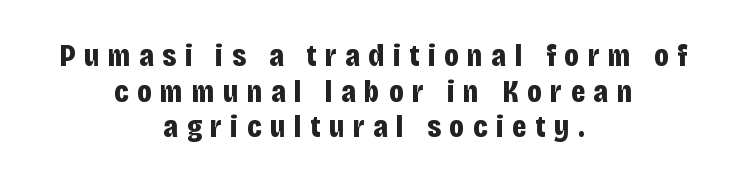
Where is the straight margin? There isn't one; the lines are centered. A typesetter would call this leading minimal, almost set solid. Plenty of ink on the page — the face is bold. The rendering uses natural spacing where letterforms have individual widths.
